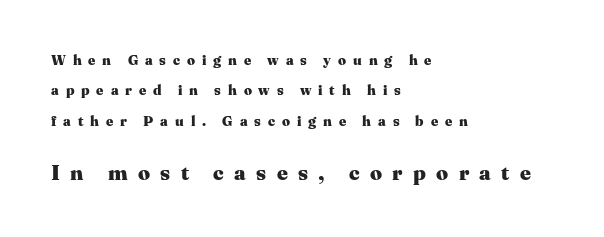
Q: Is the text bold? A: Yes.
Q: Is the text italic (slanted)? A: No, it is upright.
Q: Is the text underlined? A: No.
Q: How is the paragraph aligned? A: Left-aligned.
Q: Is the spacing between letters normal or unusually wide? A: Unusually wide.
Q: Is the spacing between lines tight, normal or loose? A: Loose.
Q: Which block of text is set in a larger size, the first (top) or the second (bottom)? A: The second (bottom) one.
